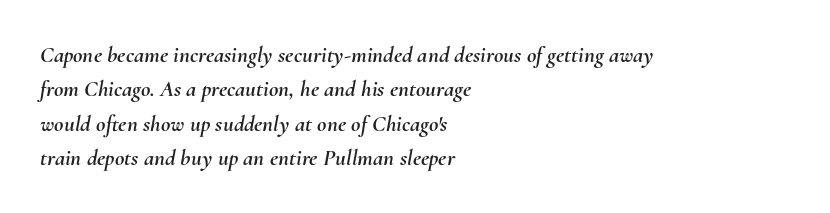
The image shows 23 px text type, italic (leaning right); set left-aligned, normal line spacing (1.5x), normal letter spacing, not underlined.
